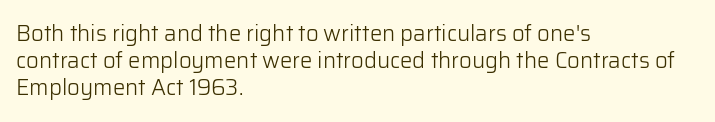
Q: Is the text bold? A: No.
Q: Is the text italic (slanted)? A: No, it is upright.
Q: Is the text underlined? A: No.
Q: How is the paragraph aligned? A: Left-aligned.
Q: Is the spacing between letters normal or unusually wide? A: Normal.
